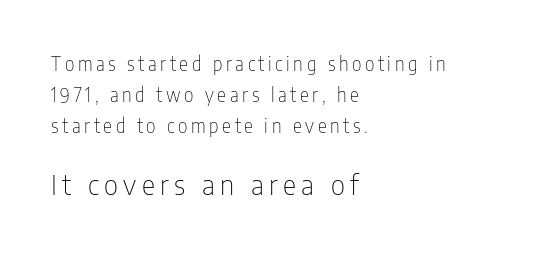
{"serif": "no", "italic": "no", "bold": "no", "weight": "thin", "width": "condensed", "stroke_contrast": "low", "x_height": "medium", "monospaced": "no", "underline": "no", "align": "left", "line_spacing": "normal", "line_spacing_ratio": 1.63, "larger_block": "second", "size_ratio": 1.47, "glyph_px": 28}
